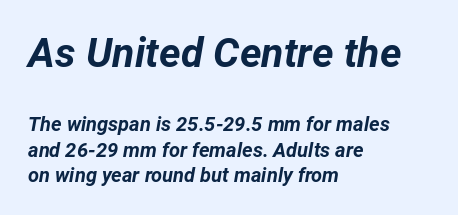
The words here are not underlined. Spacing verdict: proportional, widths tailored to each character. This sample uses an oblique cut, with every glyph tilted off the vertical. The characters look thick and weighty, a clear bold. Students, observe: this is what conventionally led text looks like.
